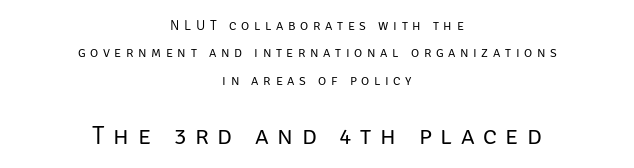
{"italic": "no", "bold": "no", "underline": "no", "align": "center", "line_spacing": "loose", "line_spacing_ratio": 1.95, "letter_spacing": "wide", "letter_spacing_em": 0.33, "larger_block": "second", "size_ratio": 1.86, "glyph_px": 26}
